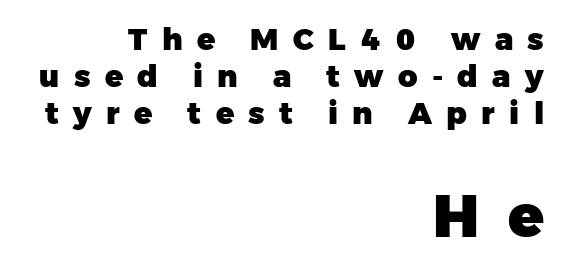
Think of a printed novel: that variable character pitch is what you see here. Caption: expanded tracking, letters set apart. Ascenders rise straight up at ninety degrees. The rendering anchors every line to the right-hand side. Heavy-handed strokes throughout: this text is bold.
